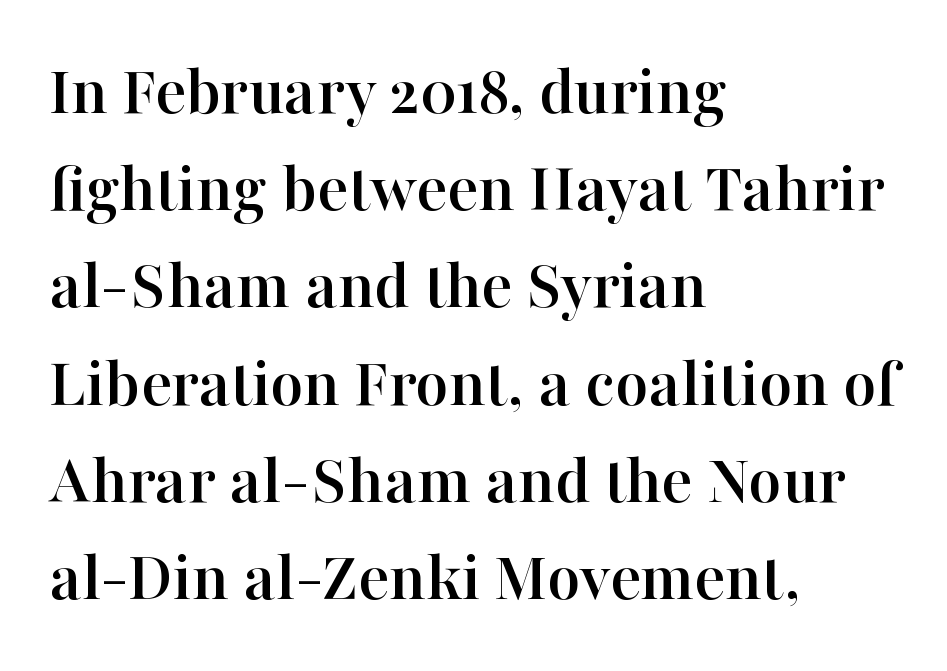
{"serif": "yes", "italic": "no", "width": "normal", "stroke_contrast": "high", "x_height": "medium", "monospaced": "no", "underline": "no", "align": "left", "line_spacing": "normal", "line_spacing_ratio": 1.35, "letter_spacing": "normal", "letter_spacing_em": 0.0, "glyph_px": 72}
